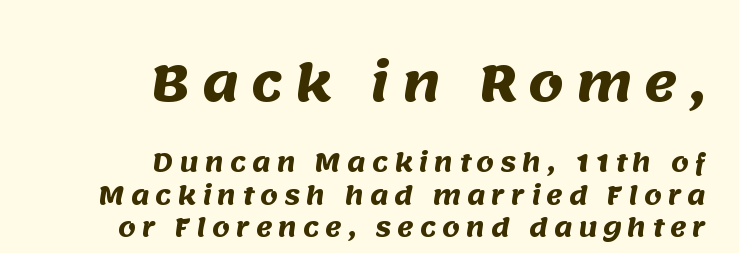
The image shows 50 px heavy sans-serif type; set right-aligned, normal line spacing (1.29x), unusually wide letter spacing (+0.24 em), not underlined; the first (top) block is 2.0x larger; medium stroke contrast and a large x-height.
